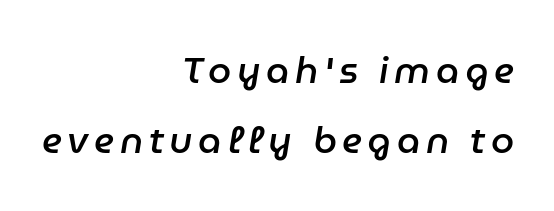
The image shows 37 px semibold type, italic (leaning right); set right-aligned, loose line spacing (1.9x), not underlined; low stroke contrast and a medium x-height.
